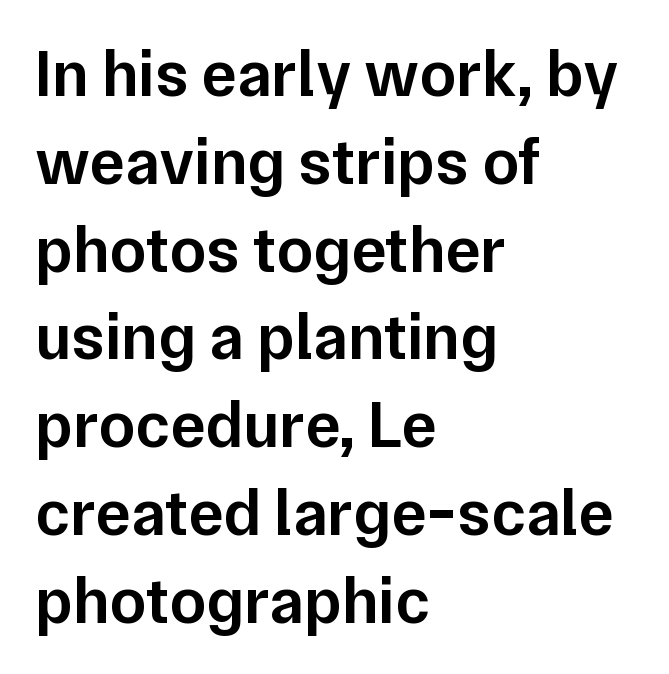
Letter spacing: default. Posture: straight, roman, zero tilt. Horizontally, the lines are justified to the leading edge only. Plain, unruled lines of type.
